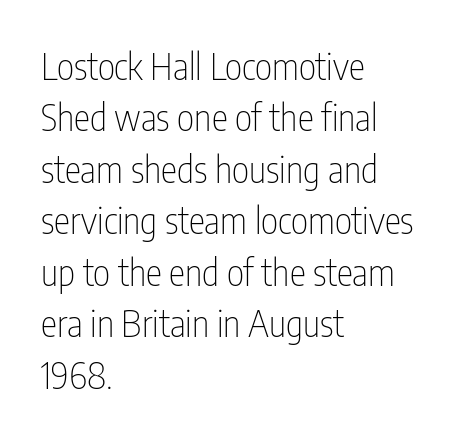
{"serif": "no", "italic": "no", "bold": "no", "weight": "thin", "width": "condensed", "stroke_contrast": "low", "x_height": "medium", "monospaced": "no", "underline": "no", "align": "left", "line_spacing": "normal", "line_spacing_ratio": 1.39, "letter_spacing": "normal", "letter_spacing_em": 0.0, "glyph_px": 37}
